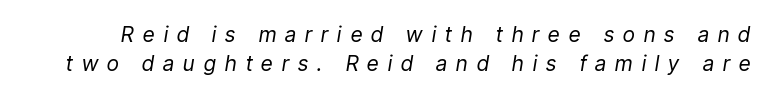
Q: Is the text bold? A: No.
Q: Is the text italic (slanted)? A: Yes, it leans right by about 9 degrees.
Q: Is the text underlined? A: No.
Q: Is the spacing between letters normal or unusually wide? A: Unusually wide.
Q: Is the spacing between lines tight, normal or loose? A: Normal.
